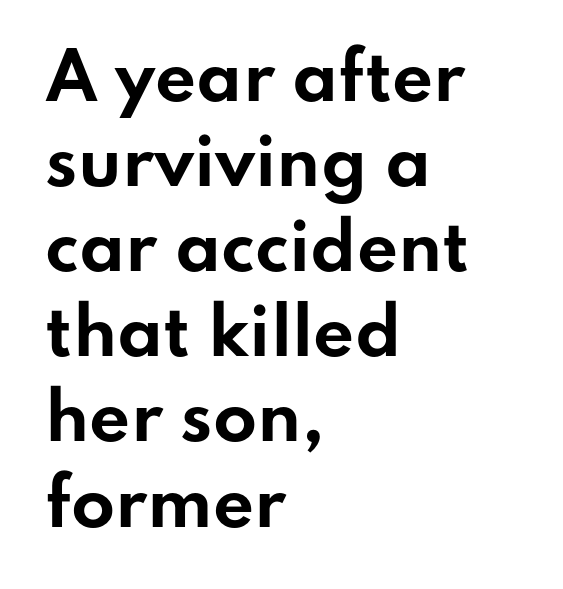
The image shows 64 px bold, wide sans-serif type, upright; set left-aligned, normal line spacing (1.33x), normal letter spacing, not underlined; low stroke contrast and a small x-height.
